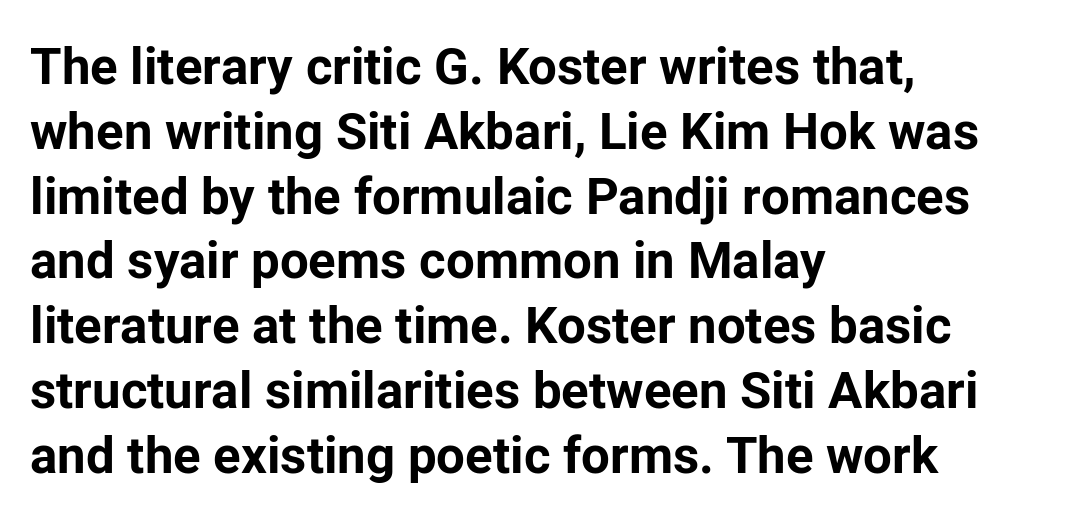
Q: Is the text bold? A: Yes.
Q: Is the text italic (slanted)? A: No, it is upright.
Q: Is the typeface a serif or a sans-serif typeface? A: Sans-serif.
Q: Is the text underlined? A: No.
Q: How is the paragraph aligned? A: Left-aligned.
Q: Is the spacing between letters normal or unusually wide? A: Normal.
Q: Is the spacing between lines tight, normal or loose? A: Normal.
Q: Width (condensed, normal, or wide)? A: Normal.
Q: Stroke contrast? A: Low.
Q: x-height? A: Medium.
Q: Monospaced? A: No.
